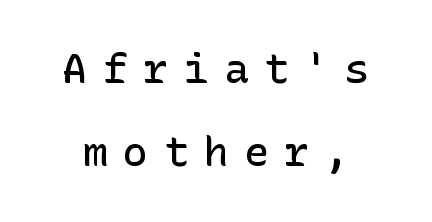
This is moderately heavy type, rendered in semibold. This sample trades compactness for vertical openness between lines. Posture: vertical. The horizontal fit of the characters is loose and conspicuously gappy. Quick note: underline off. The face used here is a sans, in the tradition of grotesques and geometrics.
